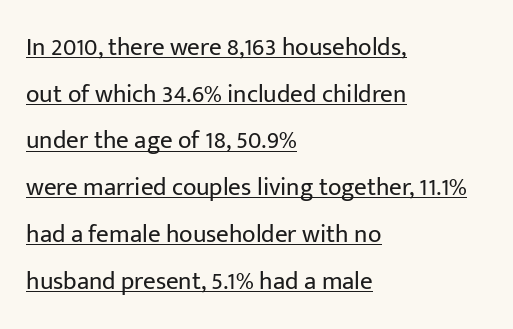
Q: Is the text bold? A: No.
Q: Is the text italic (slanted)? A: No, it is upright.
Q: Is the text underlined? A: Yes.
Q: How is the paragraph aligned? A: Left-aligned.
Q: Is the spacing between letters normal or unusually wide? A: Normal.
